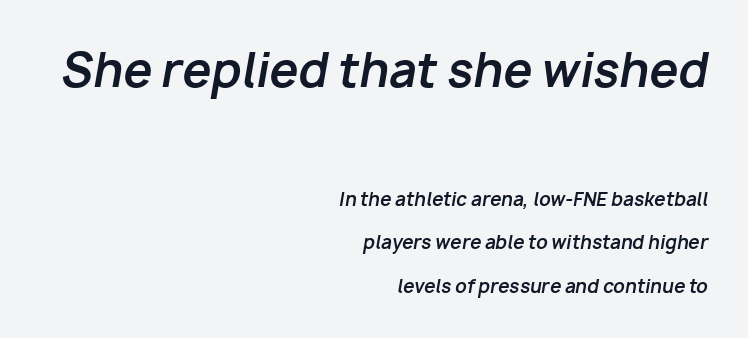
The image shows 46 px bold type, italic (leaning right); set right-aligned, loose line spacing (2.4x), normal letter spacing, not underlined; the first (top) block is 2.56x larger; low stroke contrast and a medium x-height.
